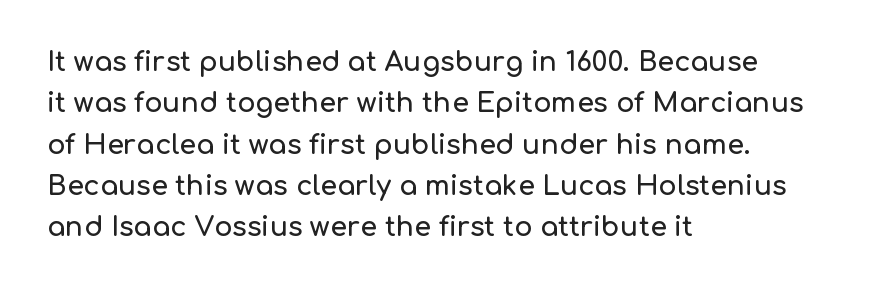
The image shows 27 px text type, upright; set left-aligned, normal line spacing (1.53x), normal letter spacing, not underlined.
